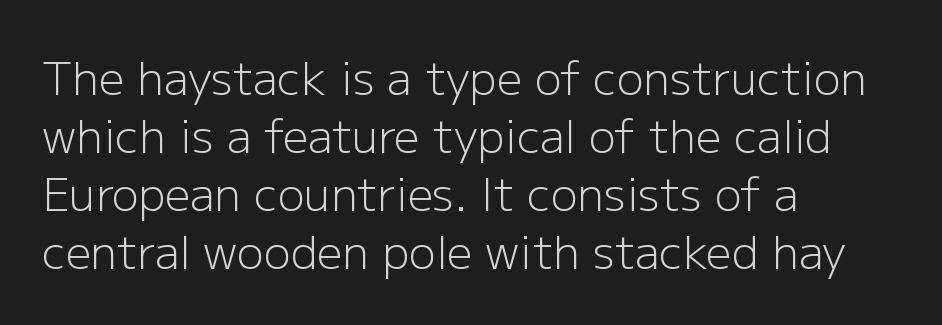
Q: Is the text bold? A: No.
Q: Is the text italic (slanted)? A: No, it is upright.
Q: Is the typeface a serif or a sans-serif typeface? A: Sans-serif.
Q: Is the text underlined? A: No.
Q: How is the paragraph aligned? A: Left-aligned.
Q: Is the spacing between letters normal or unusually wide? A: Normal.
Q: Is the spacing between lines tight, normal or loose? A: Normal.
Q: Width (condensed, normal, or wide)? A: Normal.
Q: Stroke contrast? A: Low.
Q: x-height? A: Medium.
Q: Monospaced? A: No.
